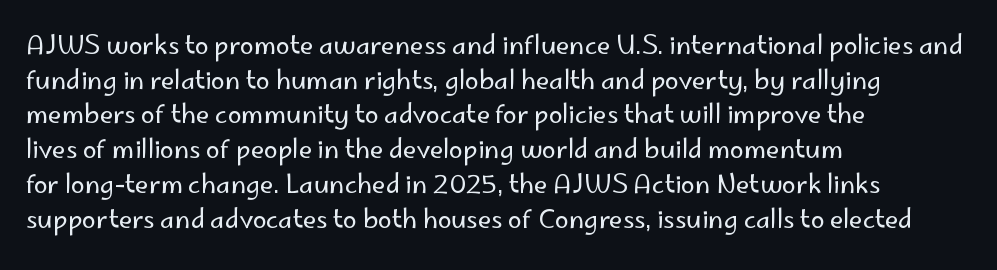
Q: Is the text bold? A: No.
Q: Is the text italic (slanted)? A: No, it is upright.
Q: Is the text underlined? A: No.
Q: How is the paragraph aligned? A: Left-aligned.
Q: Is the spacing between letters normal or unusually wide? A: Normal.
Q: Is the spacing between lines tight, normal or loose? A: Normal.
